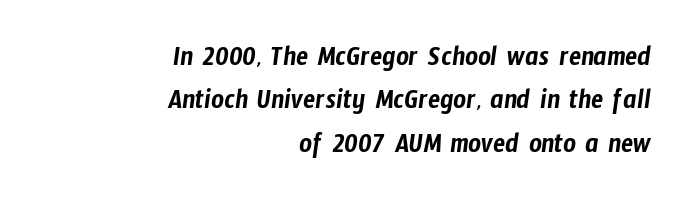
The image shows 28 px condensed sans-serif type; set right-aligned, normal line spacing (1.55x), normal letter spacing, not underlined; low stroke contrast and a medium x-height.
